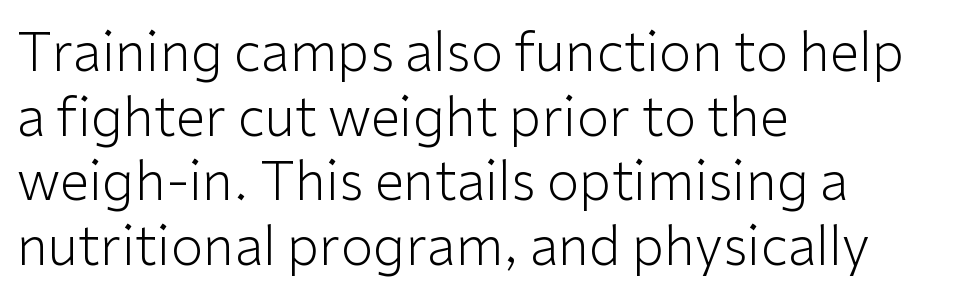
You could call the tracking neutral — neither tight nor loose. Type without underlining. Is the type heavy? It reads as light-to-regular instead. Visually the block forms a straight wall on the left and a jagged coastline on the right. Grotesque or geometric, the face here clearly has no serifs.
